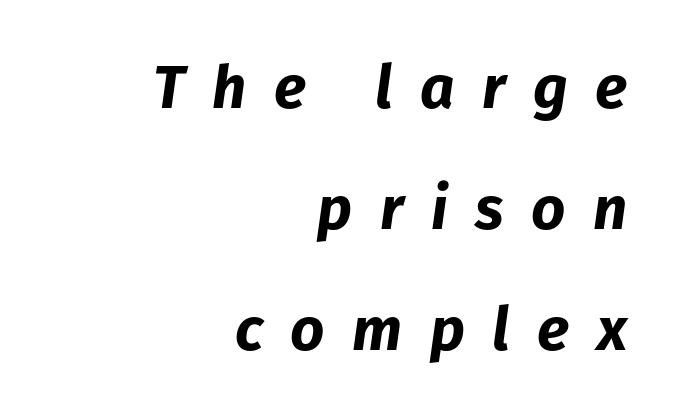
The image shows 60 px bold type, italic (leaning right); set right-aligned, loose line spacing (2.02x), unusually wide letter spacing (+0.46 em), not underlined; low stroke contrast and a medium x-height.
